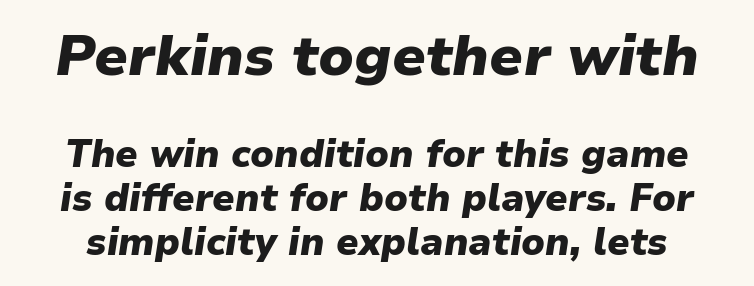
The passage shown has conventional tracking throughout. Weight check: bold — yes, fully. Typesetter's note — upper block bumped up in size, lower block left smaller. Reading down the column, the eye jumps only a short way to each next line.
